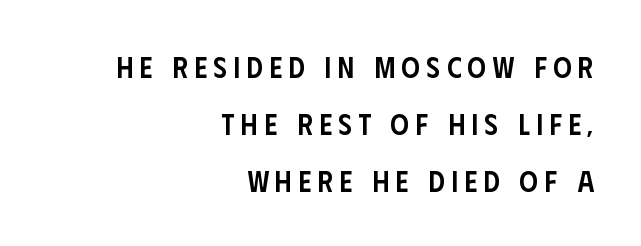
{"serif": "no", "italic": "no", "bold": "semi", "weight": "semibold", "width": "condensed", "stroke_contrast": "low", "x_height": "large", "monospaced": "no", "underline": "no", "align": "right", "line_spacing": "loose", "line_spacing_ratio": 1.96, "letter_spacing": "wide", "letter_spacing_em": 0.22, "glyph_px": 29}
